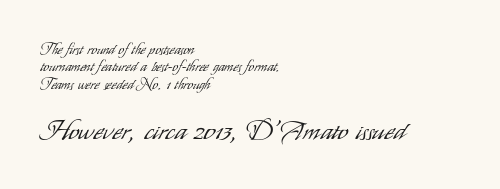
Vertical stems look standard width or narrower in stroke. Compare the two chunks: the lower has the greater cap height. If you drew a ruler down the left edge, every line would touch it. No word sits above an underline.
